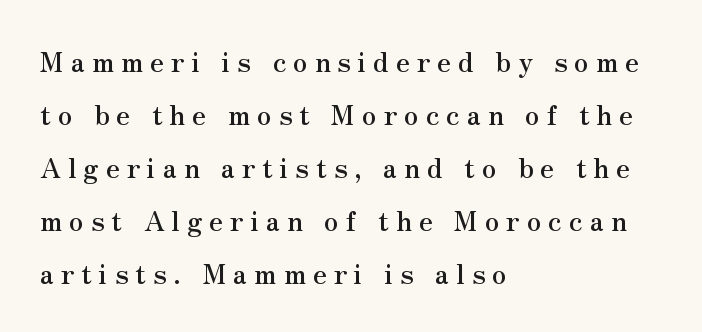
Q: Is the text italic (slanted)? A: No, it is upright.
Q: Is the text underlined? A: No.
Q: How is the paragraph aligned? A: Left-aligned.
Q: Is the spacing between letters normal or unusually wide? A: Unusually wide.
Q: Is the spacing between lines tight, normal or loose? A: Loose.
